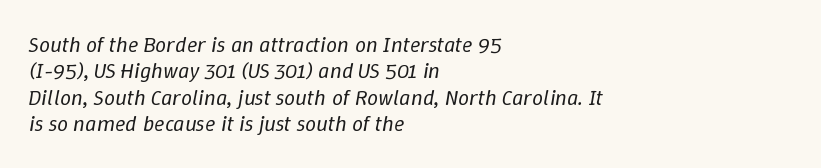
Q: Is the text bold? A: No.
Q: Is the text italic (slanted)? A: Yes, it leans right by about 9 degrees.
Q: Is the text underlined? A: No.
Q: How is the paragraph aligned? A: Left-aligned.
Q: Is the spacing between letters normal or unusually wide? A: Normal.
